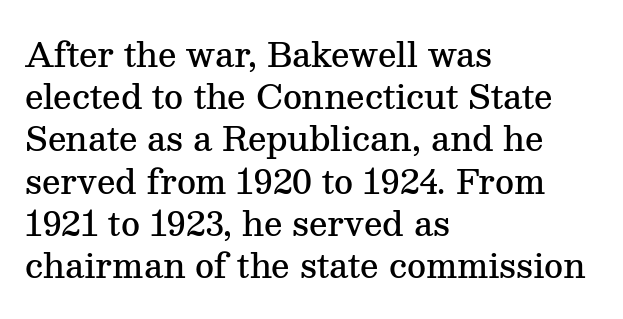
Q: Is the text bold? A: Semi-bold.
Q: Is the text italic (slanted)? A: No, it is upright.
Q: Is the typeface a serif or a sans-serif typeface? A: Serif.
Q: Is the text underlined? A: No.
Q: How is the paragraph aligned? A: Left-aligned.
Q: Is the spacing between letters normal or unusually wide? A: Normal.
Q: Is the spacing between lines tight, normal or loose? A: Normal.
Q: Width (condensed, normal, or wide)? A: Normal.
Q: Stroke contrast? A: Medium.
Q: x-height? A: Medium.
Q: Monospaced? A: No.
